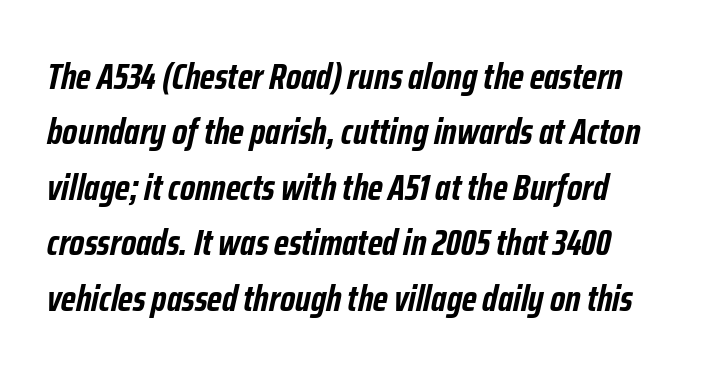
Q: Is the text bold? A: Yes.
Q: Is the text italic (slanted)? A: Yes, it leans right by about 12 degrees.
Q: Is the text underlined? A: No.
Q: How is the paragraph aligned? A: Left-aligned.
Q: Is the spacing between letters normal or unusually wide? A: Normal.
Q: Is the spacing between lines tight, normal or loose? A: Normal.
Q: Width (condensed, normal, or wide)? A: Condensed.
Q: Stroke contrast? A: Low.
Q: x-height? A: Medium.
Q: Monospaced? A: No.
